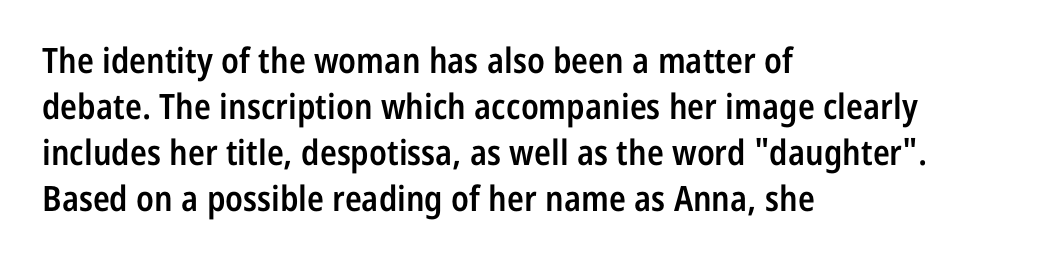
Q: Is the text bold? A: Semi-bold.
Q: Is the text italic (slanted)? A: No, it is upright.
Q: Is the typeface a serif or a sans-serif typeface? A: Sans-serif.
Q: Is the text underlined? A: No.
Q: How is the paragraph aligned? A: Left-aligned.
Q: Is the spacing between letters normal or unusually wide? A: Normal.
Q: Is the spacing between lines tight, normal or loose? A: Normal.
Q: Width (condensed, normal, or wide)? A: Condensed.
Q: Stroke contrast? A: Low.
Q: x-height? A: Medium.
Q: Monospaced? A: No.
